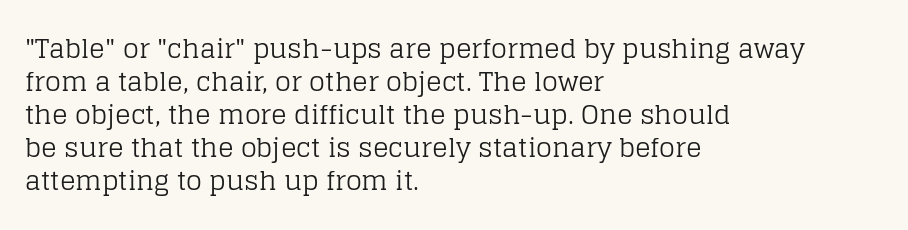
When letters stand straight like this, we call the style roman or upright. These lines sit exactly where default settings would place them. Students, note that the glyphs here touch the page at normal intervals. The passage shown is not bold in any degree. In CSS terms this would be text-align: left. Underlining? Definitely not there.
